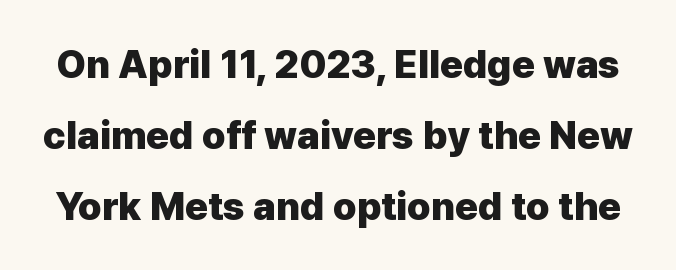
The letters advance in unequal steps, a hallmark of proportional type. A roman cut, with each character standing at attention. A typesetter would call this zero additional tracking. The area under the type is left untouched. The type family on display is of the sans-serif kind. The characters look thick and weighty, a clear bold.
